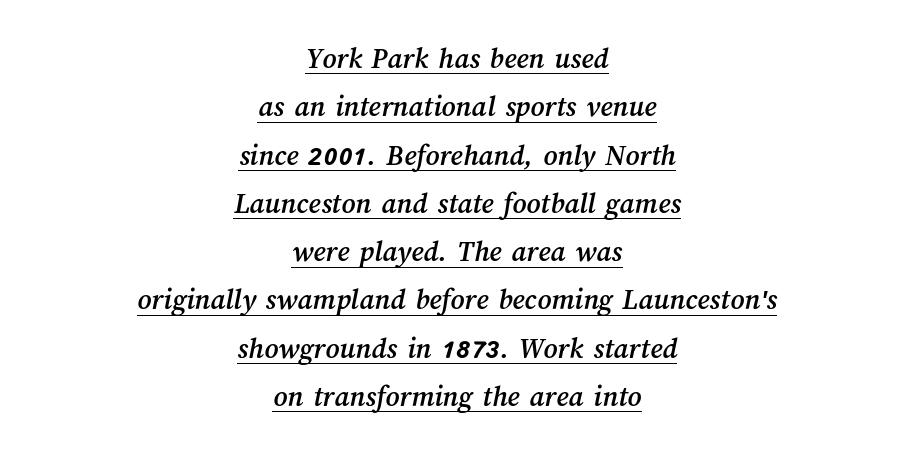
{"width": "normal", "stroke_contrast": "medium", "x_height": "medium", "monospaced": "no", "underline": "yes", "align": "center", "line_spacing": "normal", "line_spacing_ratio": 1.61, "letter_spacing": "normal", "letter_spacing_em": 0.0, "glyph_px": 30}
